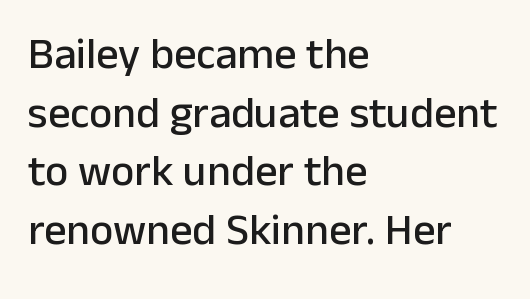
The typography opts for an upright posture over an oblique one. Visually the block forms a straight wall on the left and a jagged coastline on the right. Each word holds together tightly as a unit, with standard inter-letter gaps. A typesetter would label this face a sans.
